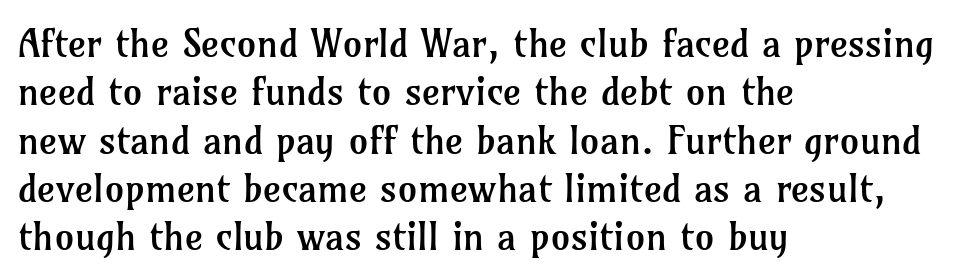
{"serif": "yes", "italic": "no", "bold": "no", "weight": "regular", "width": "normal", "stroke_contrast": "low", "x_height": "medium", "monospaced": "no", "underline": "no", "align": "left", "line_spacing_ratio": 1.24, "letter_spacing": "normal", "letter_spacing_em": 0.0, "glyph_px": 39}
